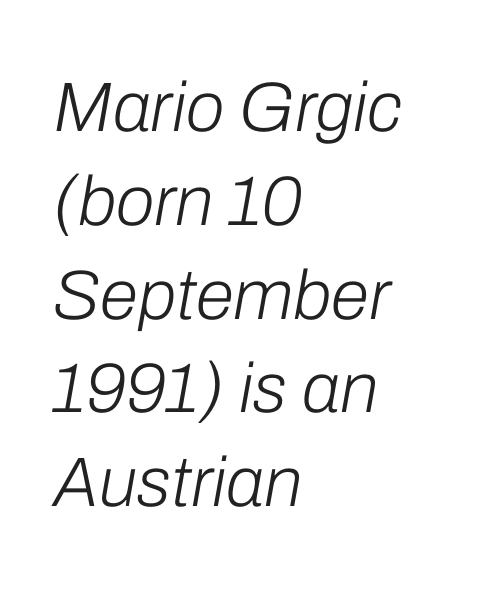
{"italic": "yes", "lean": "right", "slant_degrees": 10, "bold": "no", "weight": "light", "width": "normal", "stroke_contrast": "low", "x_height": "medium", "monospaced": "no", "underline": "no", "align": "left", "line_spacing": "normal", "line_spacing_ratio": 1.34, "letter_spacing": "normal", "letter_spacing_em": 0.0, "glyph_px": 70}
